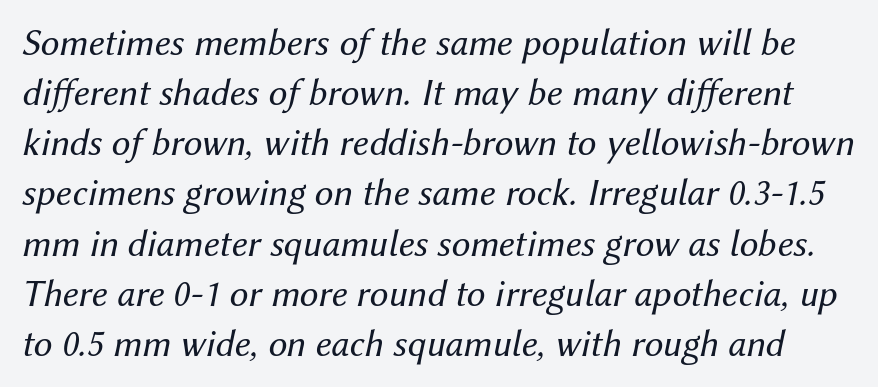
The horizontal fit of the characters is conventional and even. Proportional: the letters do not fall into vertical columns. The string is rendered with underlining switched off. Regular leading. No heavy texture on the line: the type isn't bold. Italic? Definitely — the glyphs are oblique.
